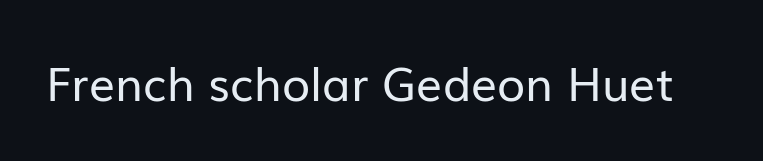
{"serif": "no", "italic": "no", "bold": "no", "weight": "regular", "width": "normal", "stroke_contrast": "low", "x_height": "medium", "monospaced": "no", "underline": "no", "letter_spacing": "normal", "letter_spacing_em": 0.0, "glyph_px": 46}
